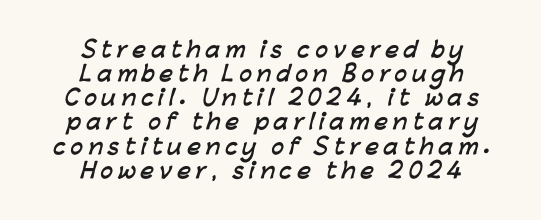
These words are printed bold, with thick strokes throughout. Is there much room between lines? No — they nearly touch. If you folded the block vertically in half, each line would mirror itself in length. Between one letter and the next there's a generous, obvious gap. The gap between lines stays unmarked.
